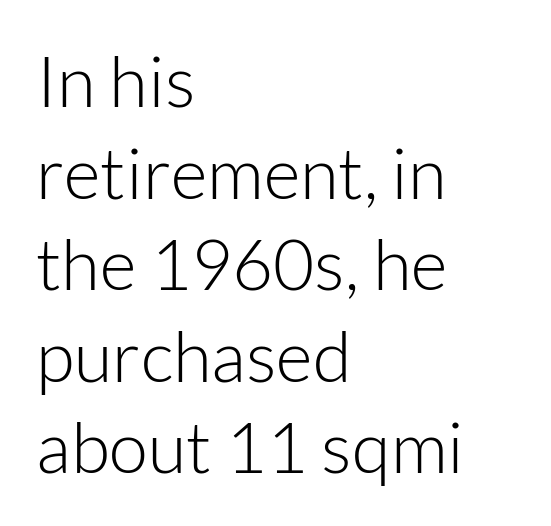
The image shows 71 px light sans-serif type, upright; set left-aligned, normal line spacing (1.29x), normal letter spacing, not underlined; low stroke contrast and a medium x-height.
